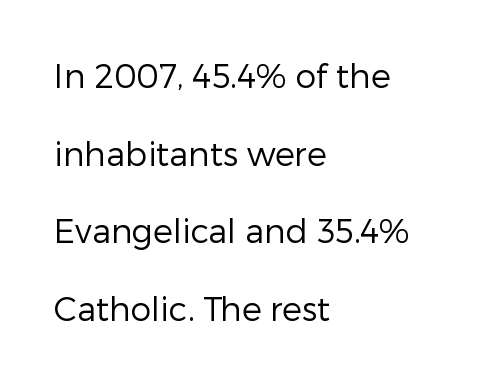
{"serif": "no", "italic": "no", "bold": "no", "weight": "regular", "width": "normal", "stroke_contrast": "low", "x_height": "medium", "monospaced": "no", "underline": "no", "align": "left", "line_spacing": "loose", "line_spacing_ratio": 2.35, "letter_spacing": "normal", "letter_spacing_em": 0.0, "glyph_px": 33}
